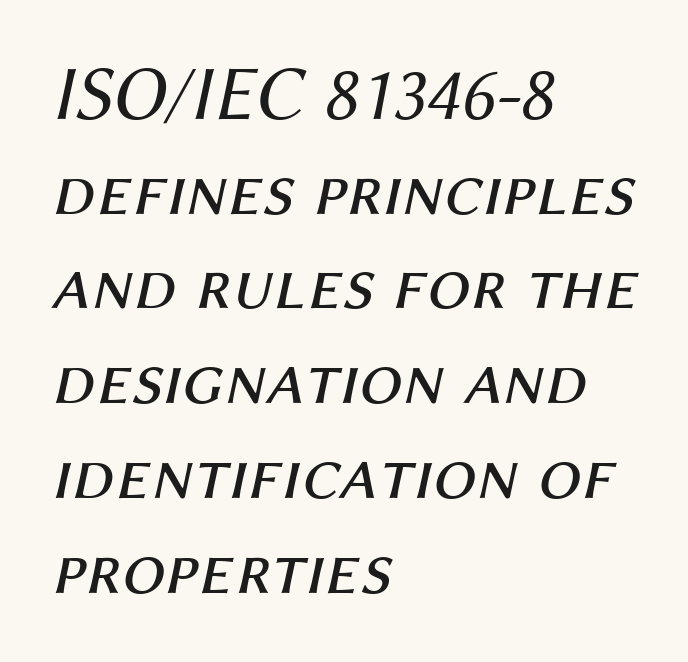
{"italic": "yes", "lean": "right", "slant_degrees": 12, "bold": "no", "weight": "regular", "width": "normal", "stroke_contrast": "medium", "x_height": "medium", "monospaced": "no", "underline": "no", "align": "left", "line_spacing_ratio": 1.23, "letter_spacing": "normal", "letter_spacing_em": 0.0, "glyph_px": 77}
